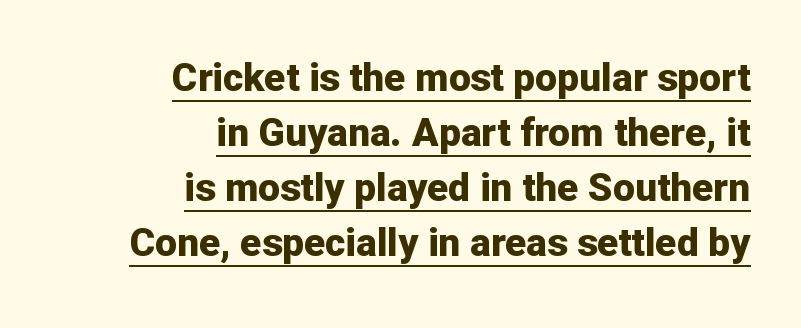
The image shows 39 px bold sans-serif type, upright; set right-aligned, normal line spacing (1.41x), normal letter spacing, underlined; low stroke contrast and a medium x-height.
